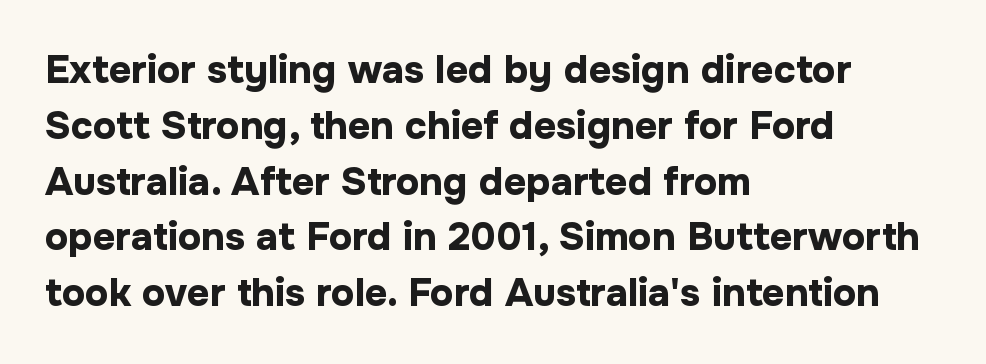
Upright lettering throughout. Reading down the block, your eye returns to a fixed left position each line. Compared with typical paragraphs, the rows here are spaced about the same. You could call the tracking neutral — neither tight nor loose. Has an underline been added? It has not.
